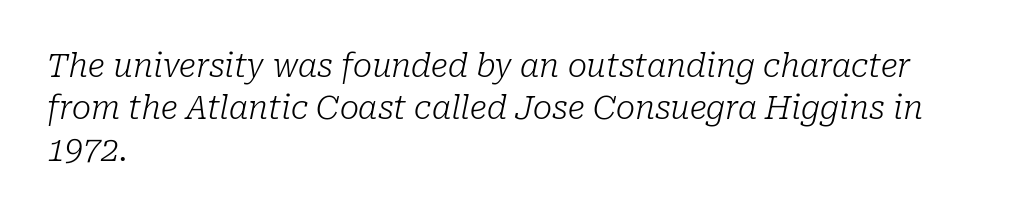
Q: Is the text bold? A: No.
Q: Is the text italic (slanted)? A: Yes, it leans right by about 10 degrees.
Q: Is the typeface a serif or a sans-serif typeface? A: Serif.
Q: Is the text underlined? A: No.
Q: How is the paragraph aligned? A: Left-aligned.
Q: Is the spacing between letters normal or unusually wide? A: Normal.
Q: Is the spacing between lines tight, normal or loose? A: Normal.
Q: Width (condensed, normal, or wide)? A: Normal.
Q: Stroke contrast? A: Low.
Q: x-height? A: Medium.
Q: Monospaced? A: No.
